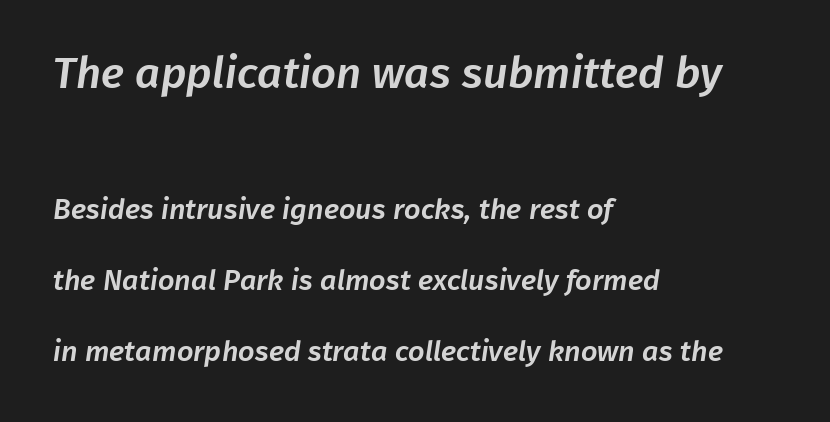
Q: Is the typeface a serif or a sans-serif typeface? A: Sans-serif.
Q: Is the text underlined? A: No.
Q: How is the paragraph aligned? A: Left-aligned.
Q: Is the spacing between letters normal or unusually wide? A: Normal.
Q: Is the spacing between lines tight, normal or loose? A: Loose.
Q: Which block of text is set in a larger size, the first (top) or the second (bottom)? A: The first (top) one.
Q: Width (condensed, normal, or wide)? A: Normal.
Q: Stroke contrast? A: Low.
Q: x-height? A: Medium.
Q: Monospaced? A: No.
